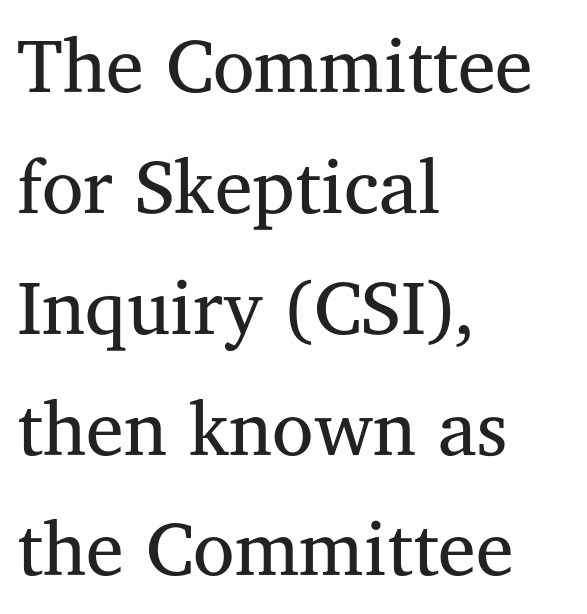
Q: Is the text bold? A: No.
Q: Is the text italic (slanted)? A: No, it is upright.
Q: Is the typeface a serif or a sans-serif typeface? A: Serif.
Q: Is the text underlined? A: No.
Q: How is the paragraph aligned? A: Left-aligned.
Q: Is the spacing between letters normal or unusually wide? A: Normal.
Q: Is the spacing between lines tight, normal or loose? A: Normal.
Q: Width (condensed, normal, or wide)? A: Normal.
Q: Stroke contrast? A: Medium.
Q: x-height? A: Medium.
Q: Monospaced? A: No.
